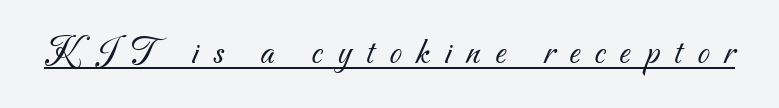
{"serif": "no", "bold": "no", "weight": "light", "width": "normal", "stroke_contrast": "medium", "x_height": "small", "monospaced": "no", "underline": "yes", "letter_spacing": "wide", "letter_spacing_em": 0.38, "glyph_px": 39}
